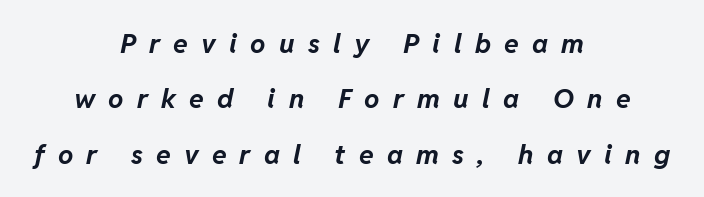
The image shows 27 px bold type, italic (leaning right); set centered, loose line spacing (2.05x), unusually wide letter spacing (+0.49 em), not underlined.
